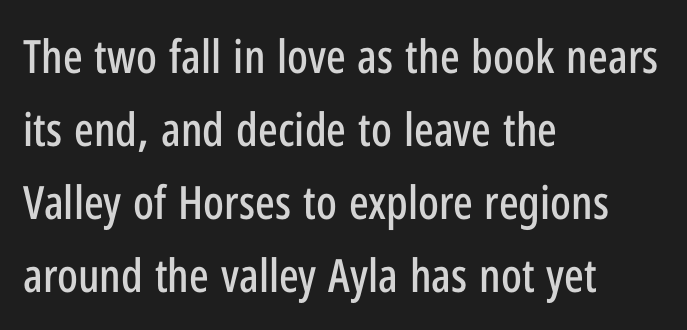
The image shows 46 px condensed sans-serif type, upright; set left-aligned, normal line spacing (1.59x), normal letter spacing, not underlined; low stroke contrast and a medium x-height.
